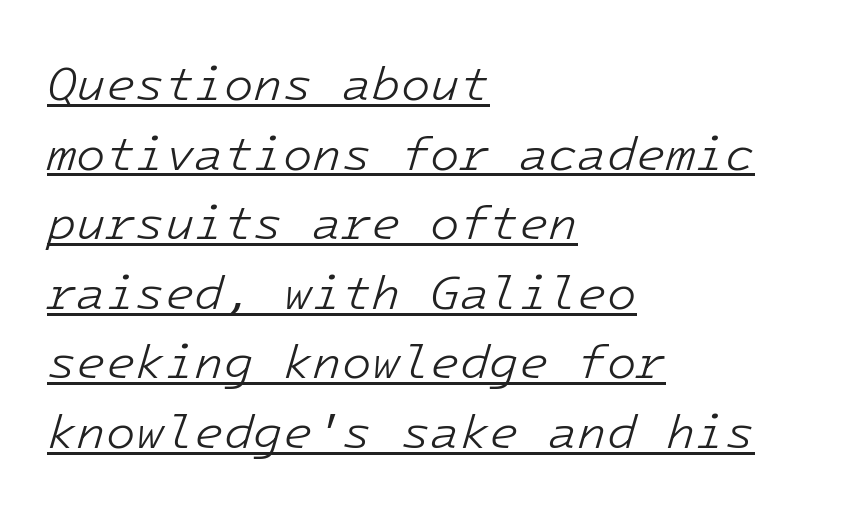
Q: Is the text bold? A: No.
Q: Is the text italic (slanted)? A: Yes, it leans right by about 16 degrees.
Q: Is the text underlined? A: Yes.
Q: How is the paragraph aligned? A: Left-aligned.
Q: Is the spacing between letters normal or unusually wide? A: Normal.
Q: Is the spacing between lines tight, normal or loose? A: Normal.
Q: Width (condensed, normal, or wide)? A: Normal.
Q: Stroke contrast? A: Low.
Q: x-height? A: Medium.
Q: Monospaced? A: Yes.
